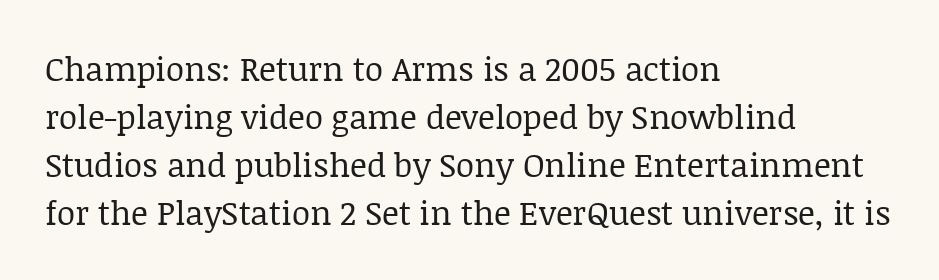
{"serif": "yes", "italic": "no", "bold": "no", "weight": "regular", "width": "normal", "stroke_contrast": "low", "x_height": "large", "monospaced": "no", "underline": "no", "align": "left", "line_spacing": "normal", "line_spacing_ratio": 1.45, "letter_spacing": "normal", "letter_spacing_em": 0.0, "glyph_px": 33}
